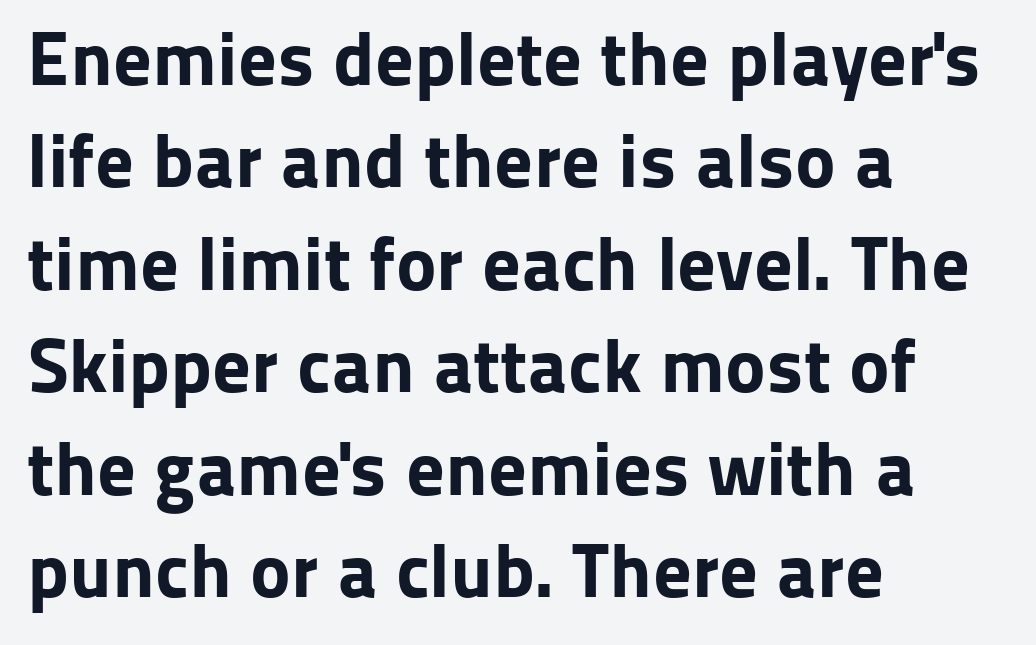
The image shows 77 px bold sans-serif type, upright; set left-aligned, normal line spacing (1.33x), normal letter spacing, not underlined; low stroke contrast and a medium x-height.
